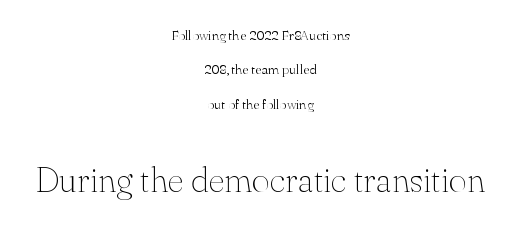
Q: Is the text bold? A: No.
Q: Is the text italic (slanted)? A: No, it is upright.
Q: Is the typeface a serif or a sans-serif typeface? A: Serif.
Q: Is the text underlined? A: No.
Q: How is the paragraph aligned? A: Centered.
Q: Is the spacing between letters normal or unusually wide? A: Normal.
Q: Is the spacing between lines tight, normal or loose? A: Loose.
Q: Which block of text is set in a larger size, the first (top) or the second (bottom)? A: The second (bottom) one.
Q: Width (condensed, normal, or wide)? A: Normal.
Q: Stroke contrast? A: Medium.
Q: x-height? A: Small.
Q: Monospaced? A: No.
